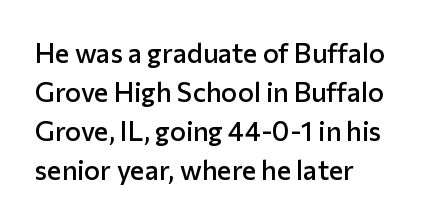
Q: Is the text bold? A: Semi-bold.
Q: Is the text italic (slanted)? A: No, it is upright.
Q: Is the text underlined? A: No.
Q: How is the paragraph aligned? A: Left-aligned.
Q: Is the spacing between letters normal or unusually wide? A: Normal.
Q: Is the spacing between lines tight, normal or loose? A: Normal.
